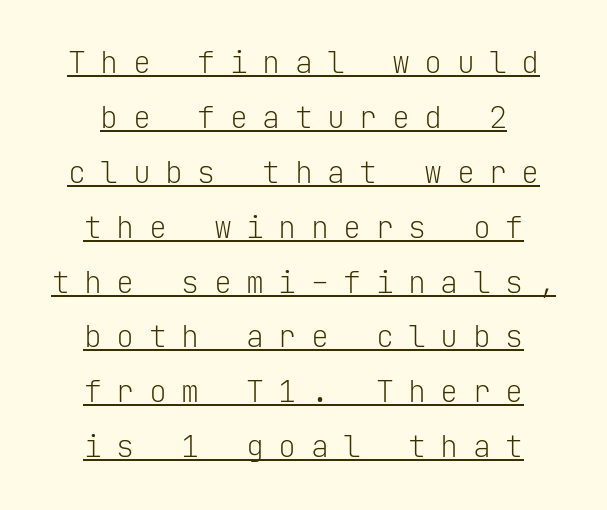
{"serif": "no", "italic": "no", "bold": "no", "weight": "light", "width": "normal", "stroke_contrast": "low", "x_height": "medium", "monospaced": "yes", "underline": "yes", "align": "center", "line_spacing_ratio": 1.83, "letter_spacing": "wide", "letter_spacing_em": 0.48, "glyph_px": 30}
